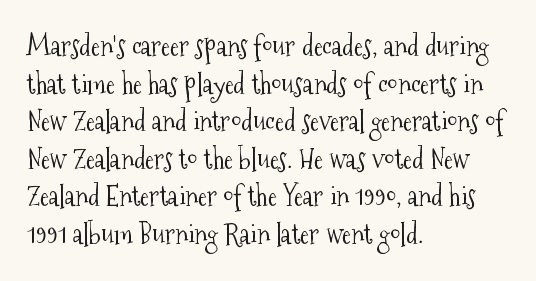
{"italic": "no", "bold": "no", "underline": "no", "align": "left", "line_spacing": "normal", "line_spacing_ratio": 1.39, "letter_spacing": "normal", "letter_spacing_em": 0.0, "glyph_px": 27}
